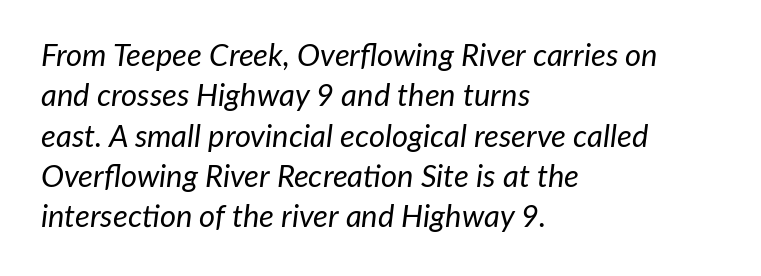
{"italic": "yes", "lean": "right", "slant_degrees": 7, "bold": "no", "weight": "regular", "width": "normal", "stroke_contrast": "low", "x_height": "medium", "monospaced": "no", "underline": "no", "align": "left", "line_spacing": "normal", "line_spacing_ratio": 1.3, "letter_spacing": "normal", "letter_spacing_em": 0.0, "glyph_px": 31}
